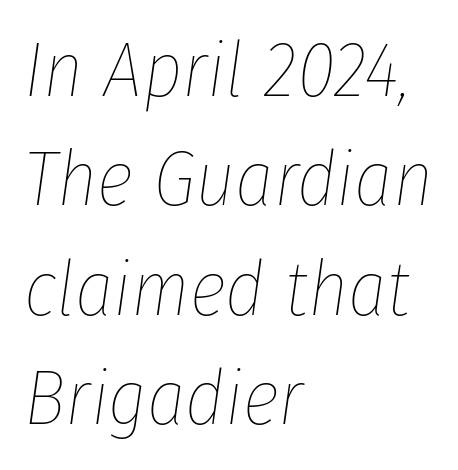
The image shows 77 px thin, condensed type, italic (leaning right); set left-aligned, normal line spacing (1.42x), normal letter spacing, not underlined; low stroke contrast and a medium x-height.
